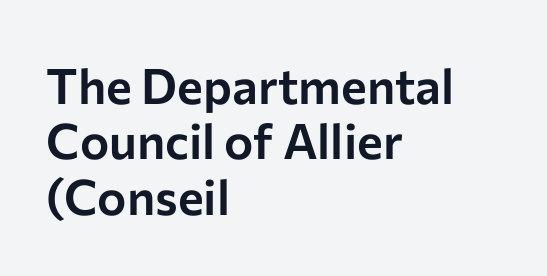
The type sits square on the baseline with zero lean. Quick note: interline space is minimal. The passage shown is typed in a proportional face where columns would drift. No extra tracking has been applied to these lines.
